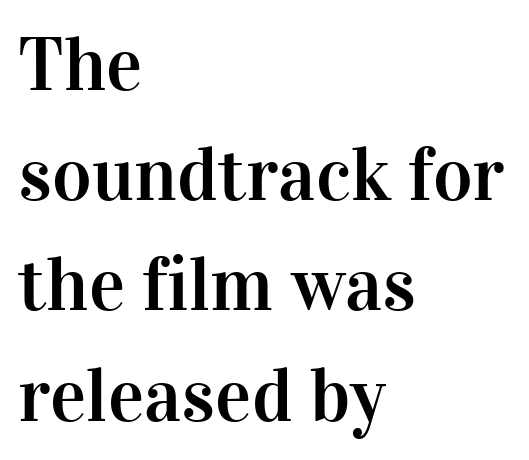
{"serif": "yes", "italic": "no", "width": "normal", "stroke_contrast": "high", "x_height": "medium", "monospaced": "no", "underline": "no", "align": "left", "line_spacing": "normal", "line_spacing_ratio": 1.45, "letter_spacing": "normal", "letter_spacing_em": 0.0, "glyph_px": 76}
